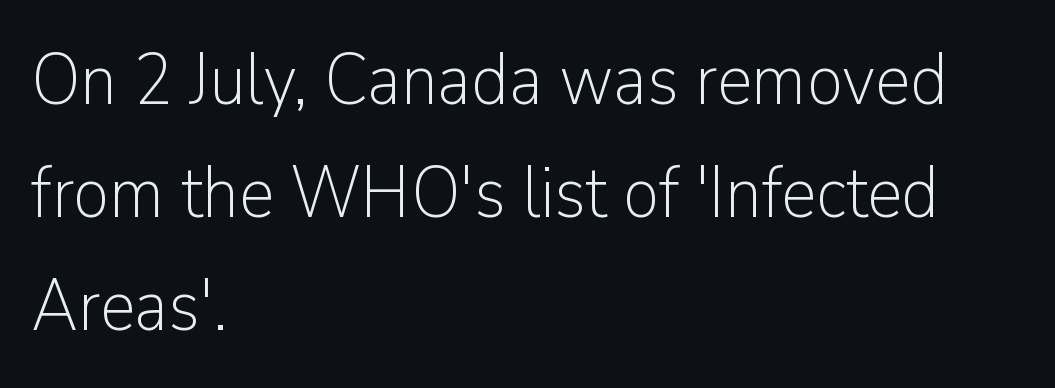
{"serif": "no", "italic": "no", "bold": "no", "weight": "light", "width": "normal", "stroke_contrast": "low", "x_height": "medium", "monospaced": "no", "underline": "no", "align": "left", "line_spacing": "normal", "line_spacing_ratio": 1.57, "letter_spacing": "normal", "letter_spacing_em": 0.0, "glyph_px": 72}
